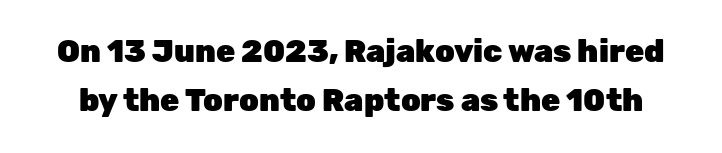
The image shows 31 px heavy sans-serif type, upright; set normal line spacing (1.59x), normal letter spacing, not underlined; low stroke contrast and a medium x-height.
